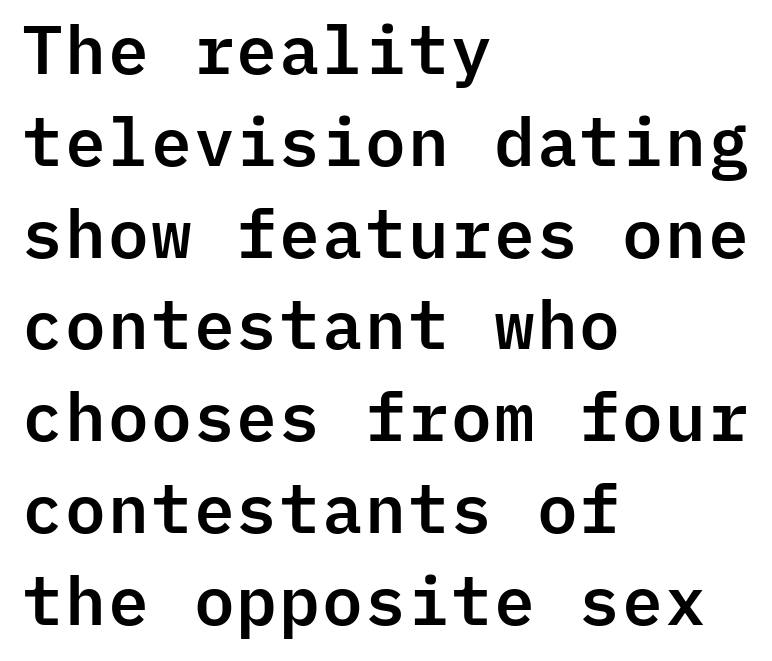
The image shows 67 px sans-serif type, upright, monospaced; set left-aligned, normal line spacing (1.37x), normal letter spacing, not underlined; low stroke contrast and a medium x-height.
